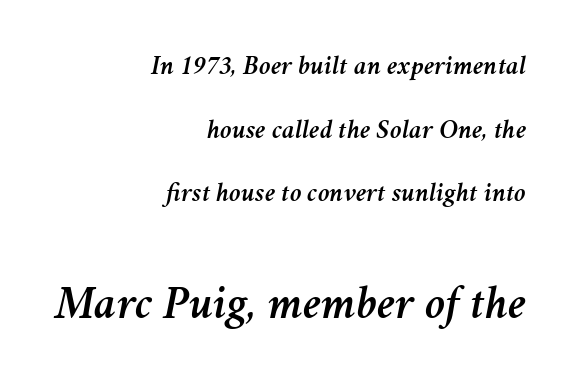
{"italic": "yes", "lean": "right", "slant_degrees": 11, "width": "normal", "stroke_contrast": "medium", "x_height": "medium", "monospaced": "no", "underline": "no", "align": "right", "line_spacing": "loose", "line_spacing_ratio": 2.36, "letter_spacing": "normal", "letter_spacing_em": 0.0, "larger_block": "second", "size_ratio": 1.74, "glyph_px": 47}
